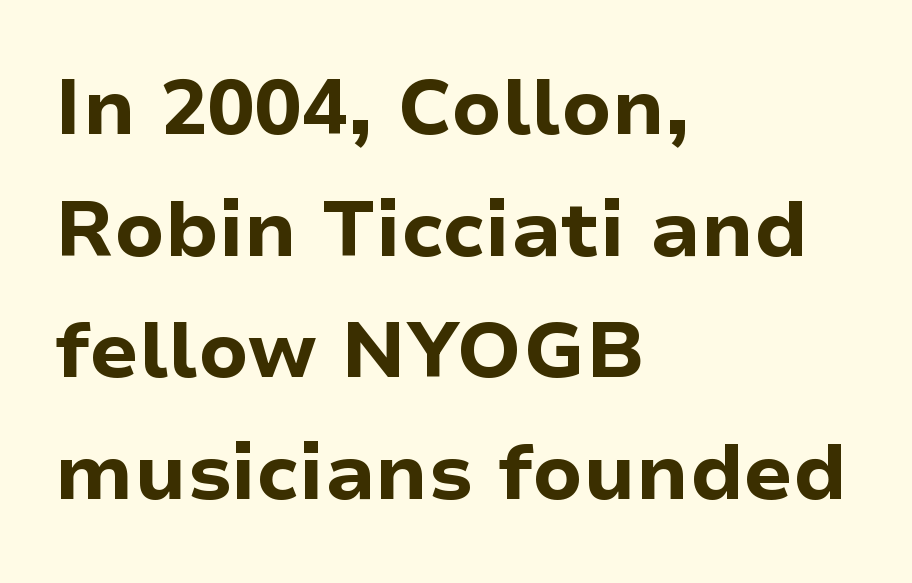
Q: Is the text bold? A: Yes.
Q: Is the text italic (slanted)? A: No, it is upright.
Q: Is the typeface a serif or a sans-serif typeface? A: Sans-serif.
Q: Is the text underlined? A: No.
Q: How is the paragraph aligned? A: Left-aligned.
Q: Is the spacing between letters normal or unusually wide? A: Normal.
Q: Is the spacing between lines tight, normal or loose? A: Normal.
Q: Width (condensed, normal, or wide)? A: Normal.
Q: Stroke contrast? A: Low.
Q: x-height? A: Medium.
Q: Monospaced? A: No.
